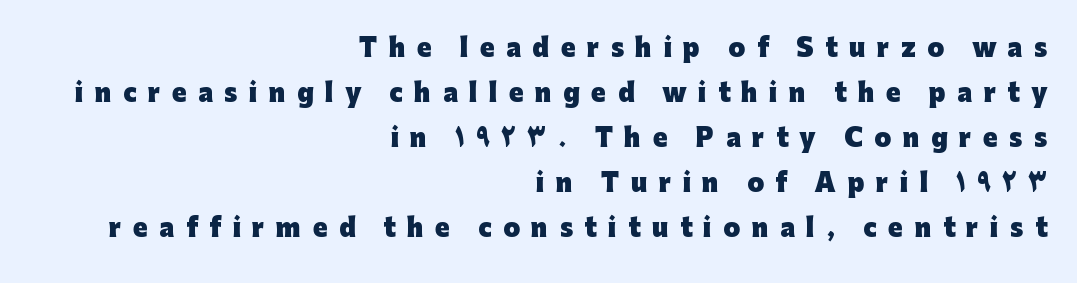
Q: Is the text bold? A: Yes.
Q: Is the text italic (slanted)? A: No, it is upright.
Q: Is the text underlined? A: No.
Q: How is the paragraph aligned? A: Right-aligned.
Q: Is the spacing between letters normal or unusually wide? A: Unusually wide.
